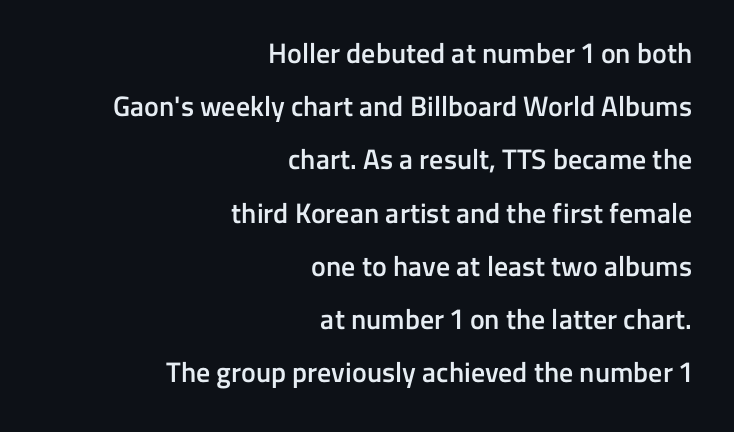
The image shows 28 px semibold sans-serif type, upright; set right-aligned, loose line spacing (1.9x), normal letter spacing, not underlined; low stroke contrast and a medium x-height.
